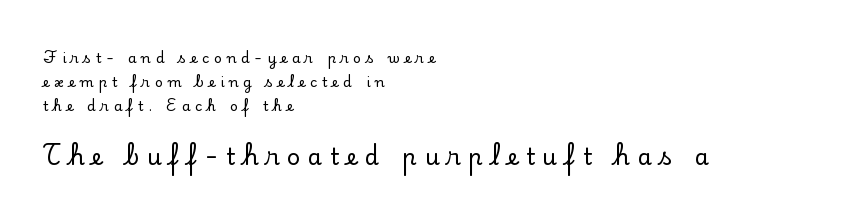
The image shows 23 px text type, upright; set left-aligned, normal line spacing (1.7x), unusually wide letter spacing (+0.34 em), not underlined; the second (bottom) block is 1.64x larger.
